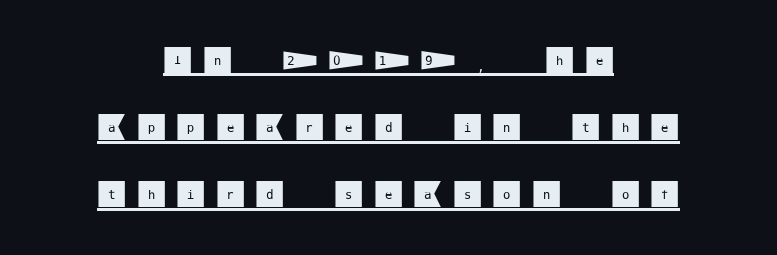
The image shows 30 px sans-serif type, upright; set centered, loose line spacing (2.24x), unusually wide letter spacing (+0.34 em), underlined; medium stroke contrast and a large x-height.
